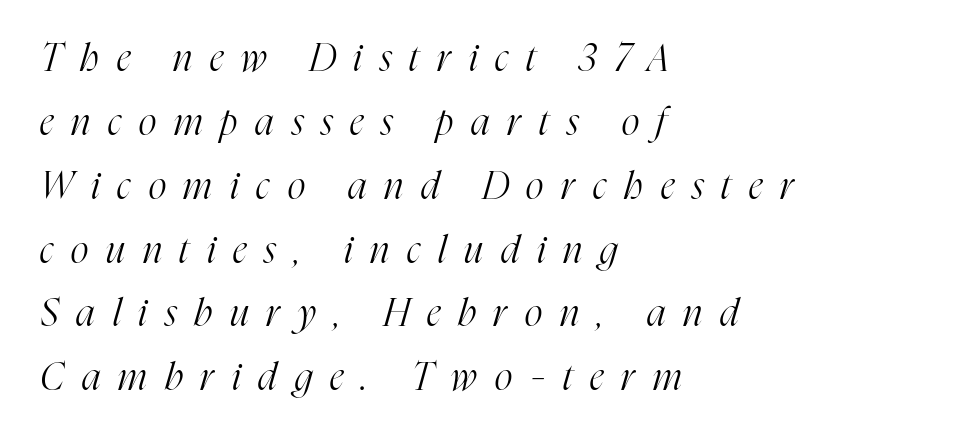
Notice how the stems are inclined rather than vertical — that's the hallmark of italics. Letterform terminals end in serifs throughout the passage. Looks like regular typesetting: each glyph gets only the width it needs. Caption: face not bold, strokes unweighted. The lines in this sample share a left origin and differ only in where they stop.
